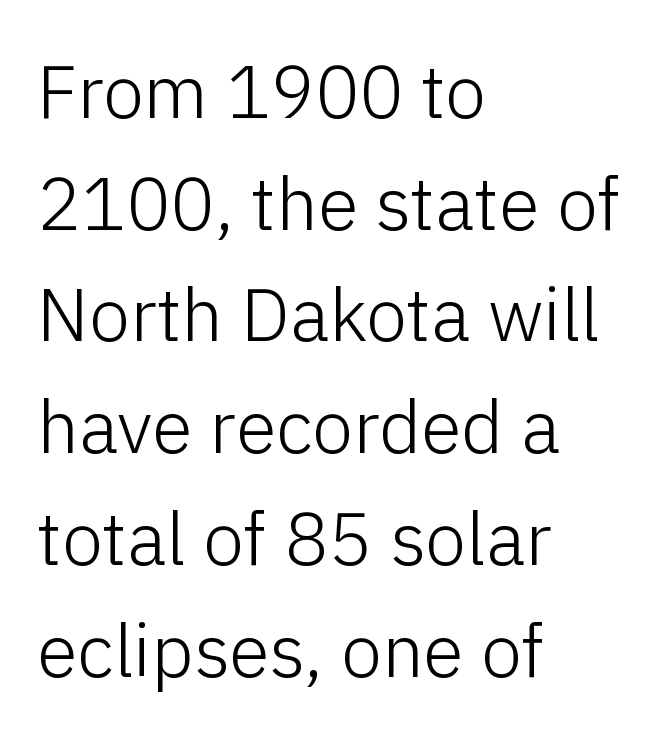
Q: Is the text bold? A: No.
Q: Is the text italic (slanted)? A: No, it is upright.
Q: Is the typeface a serif or a sans-serif typeface? A: Sans-serif.
Q: Is the text underlined? A: No.
Q: How is the paragraph aligned? A: Left-aligned.
Q: Is the spacing between letters normal or unusually wide? A: Normal.
Q: Is the spacing between lines tight, normal or loose? A: Normal.
Q: Width (condensed, normal, or wide)? A: Normal.
Q: Stroke contrast? A: Low.
Q: x-height? A: Medium.
Q: Monospaced? A: No.
